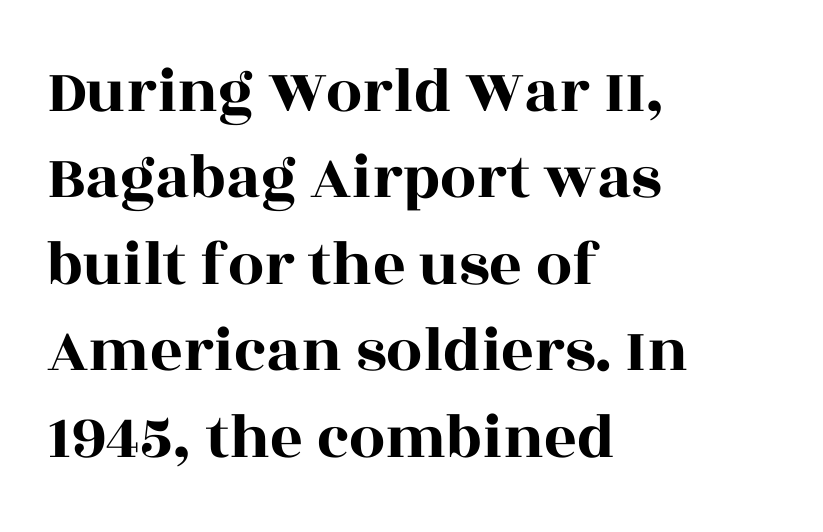
The image shows 64 px wide serif type, upright; set left-aligned, normal line spacing (1.35x), normal letter spacing, not underlined; a large x-height.
